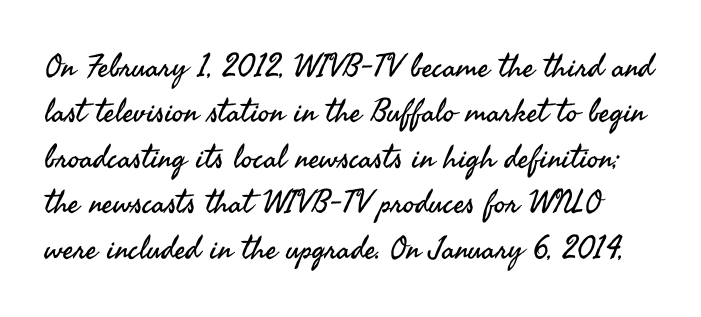
Q: Is the text bold? A: No.
Q: Is the text italic (slanted)? A: Yes.
Q: Is the typeface a serif or a sans-serif typeface? A: Sans-serif.
Q: Is the text underlined? A: No.
Q: Is the spacing between letters normal or unusually wide? A: Normal.
Q: Is the spacing between lines tight, normal or loose? A: Normal.
Q: Width (condensed, normal, or wide)? A: Normal.
Q: Stroke contrast? A: Medium.
Q: x-height? A: Small.
Q: Monospaced? A: No.
